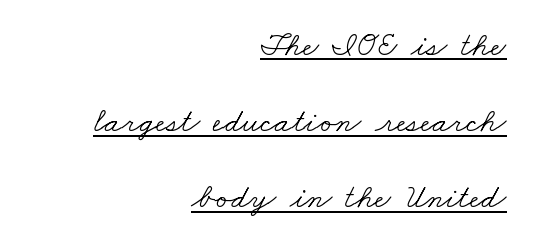
The image shows 34 px light, wide serif type; set right-aligned, loose line spacing (2.24x), normal letter spacing, underlined; low stroke contrast and a small x-height.
